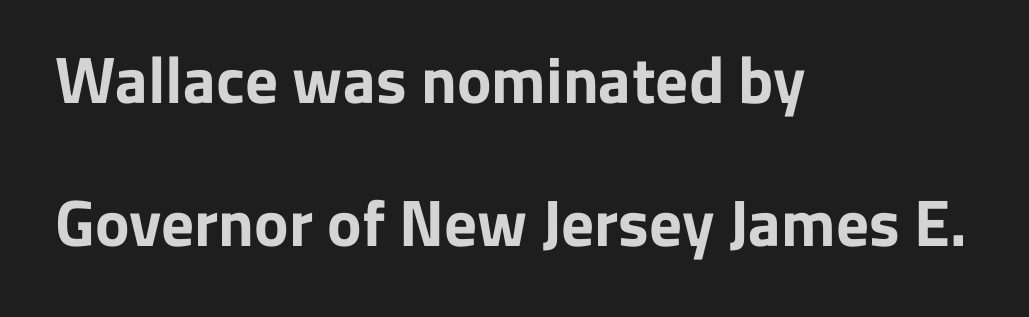
Stroke thickness is high; the sample reads as a true bold. The face used here is proportionally spaced, like ordinary book or web type. One-word summary of the alignment: left. The horizontal fit of the characters is conventional and even. Rows of type keep a wide berth in the vertical direction. Upright lettering throughout.
